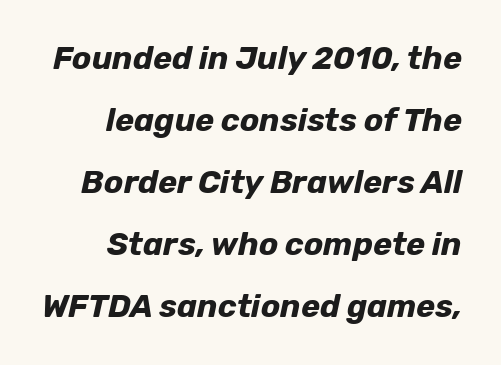
The image shows 32 px bold type, italic (leaning right); set right-aligned, loose line spacing (1.94x), normal letter spacing, not underlined; low stroke contrast and a medium x-height.
